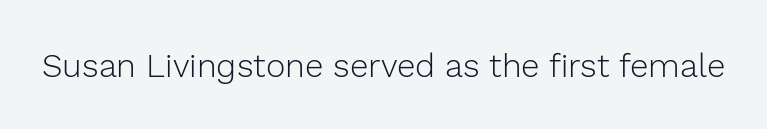
{"serif": "no", "italic": "no", "bold": "no", "weight": "light", "width": "normal", "x_height": "medium", "monospaced": "no", "underline": "no", "letter_spacing": "normal", "letter_spacing_em": 0.0, "glyph_px": 33}
